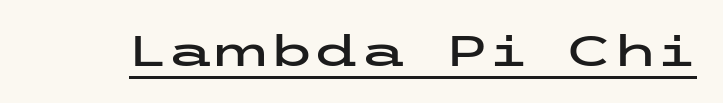
Q: Is the text italic (slanted)? A: No, it is upright.
Q: Is the typeface a serif or a sans-serif typeface? A: Sans-serif.
Q: Is the text underlined? A: Yes.
Q: Is the spacing between letters normal or unusually wide? A: Normal.
Q: Width (condensed, normal, or wide)? A: Wide.
Q: Stroke contrast? A: Low.
Q: x-height? A: Medium.
